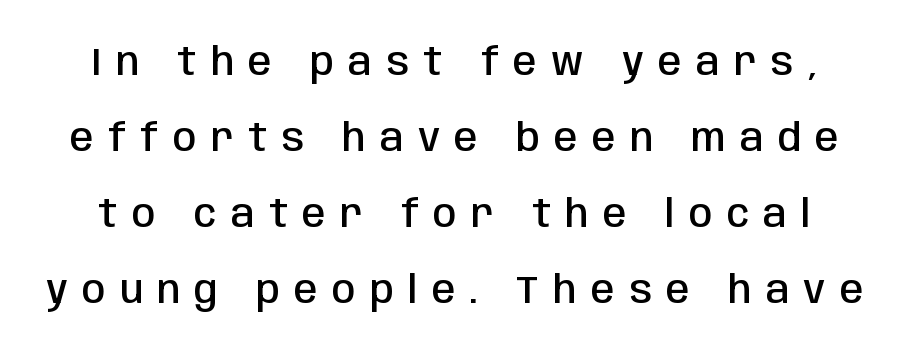
Q: Is the text bold? A: Semi-bold.
Q: Is the text italic (slanted)? A: No, it is upright.
Q: Is the typeface a serif or a sans-serif typeface? A: Sans-serif.
Q: Is the text underlined? A: No.
Q: Is the spacing between letters normal or unusually wide? A: Unusually wide.
Q: Is the spacing between lines tight, normal or loose? A: Loose.
Q: Width (condensed, normal, or wide)? A: Condensed.
Q: Stroke contrast? A: Low.
Q: x-height? A: Large.
Q: Monospaced? A: No.
